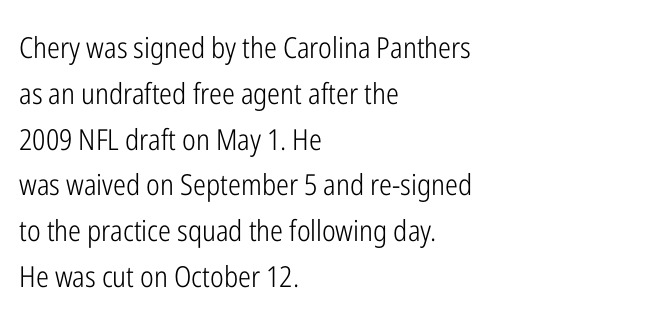
The image shows 29 px light, condensed sans-serif type, upright; set left-aligned, normal line spacing (1.58x), normal letter spacing, not underlined; low stroke contrast and a medium x-height.
